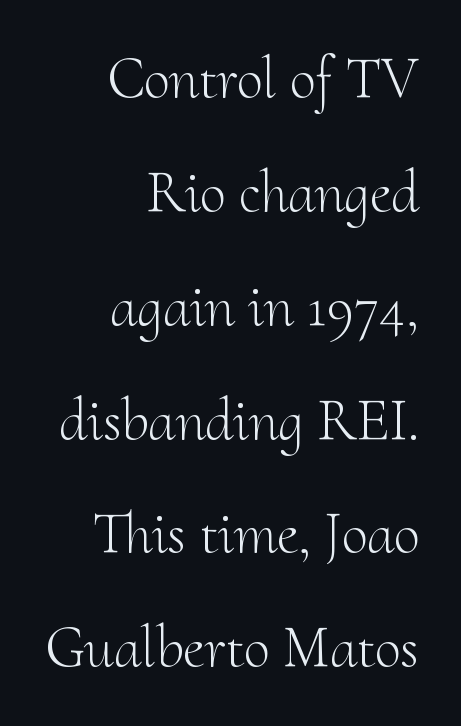
Note: serifs present on the glyphs. The line-height multiplier appears high, well above default. This reads as an unemphasized weight, regular at the heaviest. Quick note: not italic, upright.
